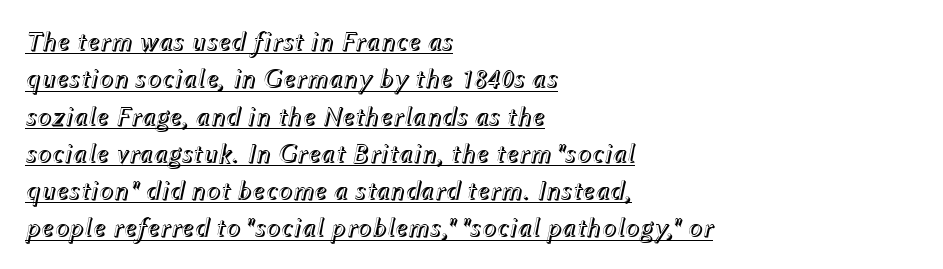
{"italic": "yes", "lean": "right", "slant_degrees": 12, "underline": "yes", "align": "left", "line_spacing": "normal", "line_spacing_ratio": 1.38, "letter_spacing": "normal", "letter_spacing_em": 0.0, "glyph_px": 27}
